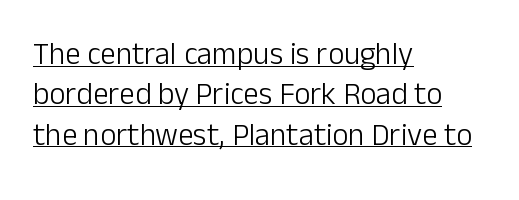
This rendering features underlined lettering. Does the lettering tilt? It doesn't — this is upright. Words appear dense and cohesive because spacing is normal. In terms of leading, this rendering sits right in the middle. Is this a sans? Yes — the strokes have no serifs. Visually the block forms a straight wall on the left and a jagged coastline on the right.
